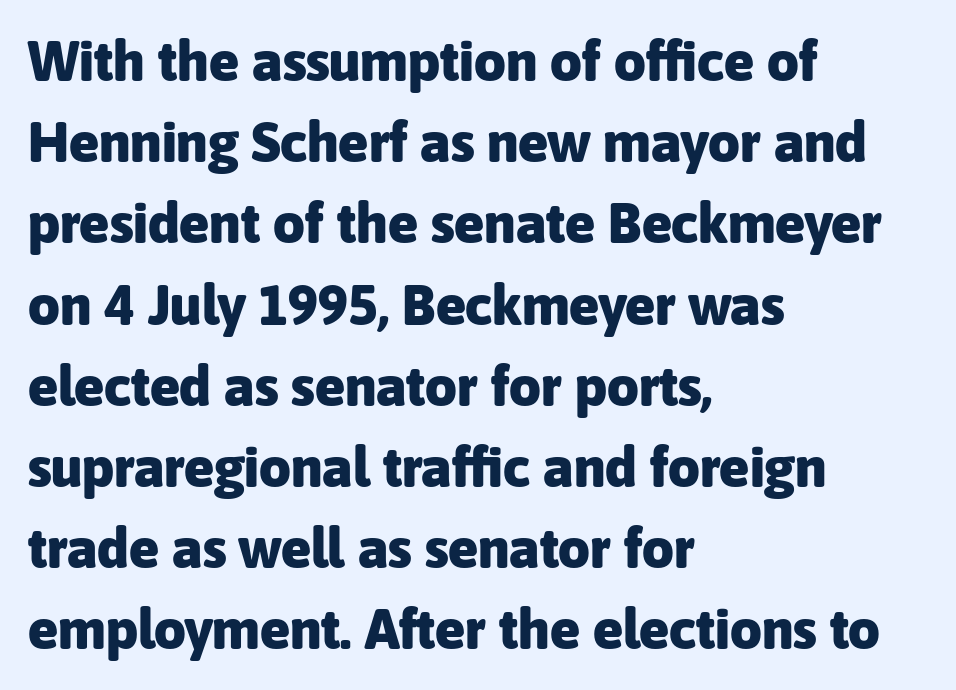
This sample is left-justified, so line endings fall wherever the words run out. Normally led — the rows are evenly, conventionally spaced. Each glyph is drawn with heavy, bold strokes. The font's upright variant was chosen for this text.
